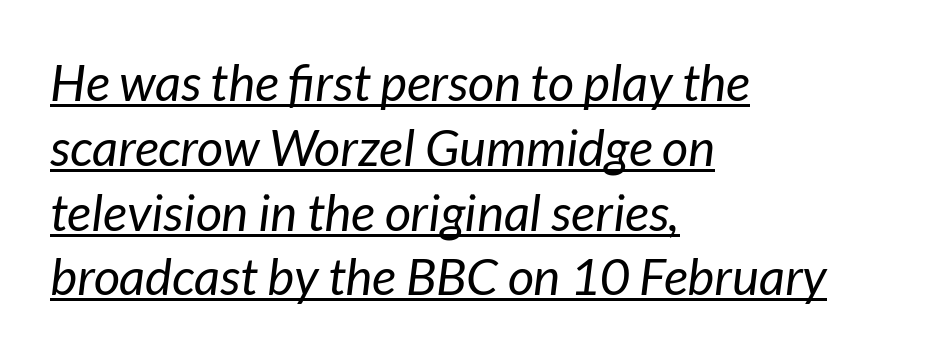
This sample uses an oblique cut, with every glyph tilted off the vertical. Is the type heavy? It reads as light-to-regular instead. The face used here is rendered with its standard letterfit. Proportional: the letters do not fall into vertical columns. Does the leading feel generous? No, just average. Compared with undecorated copy, this sample adds a rule below the words.
